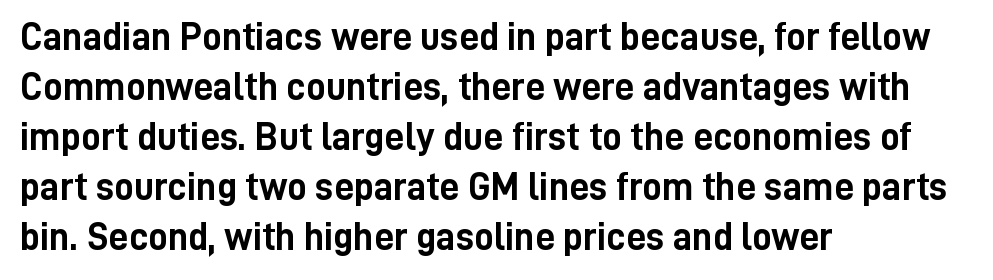
The image shows 39 px semibold, condensed sans-serif type, upright; set left-aligned, normal line spacing (1.28x), normal letter spacing, not underlined; low stroke contrast and a medium x-height.
